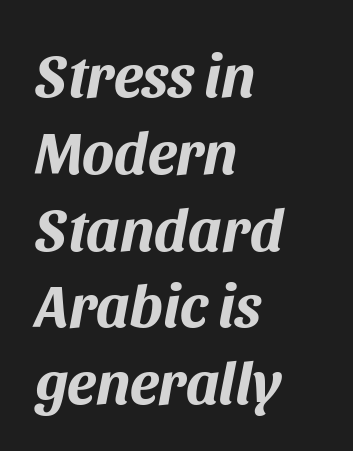
{"italic": "yes", "lean": "right", "slant_degrees": 11, "bold": "yes", "weight": "bold", "width": "normal", "stroke_contrast": "medium", "x_height": "large", "monospaced": "no", "underline": "no", "align": "left", "line_spacing": "normal", "line_spacing_ratio": 1.28, "letter_spacing": "normal", "letter_spacing_em": 0.0, "glyph_px": 60}
